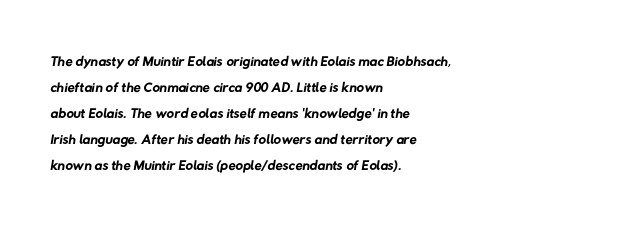
One-word summary of the alignment: left. Spacing between characters is what you'd get straight out of the box. A bare baseline throughout the passage. The weight would be labelled regular, book, light, or lighter still.
